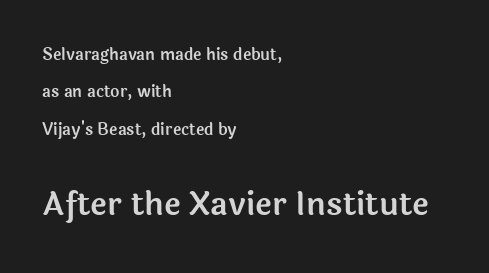
The designer dialed line spacing up above the default. Plain, unruled lines of type. Does the copy run flush right? No — it runs flush left. Tracking value appears to be zero — textbook default spacing. Do the characters align in a grid? No, the font is proportional. Designer's note — italics off, roman on.
